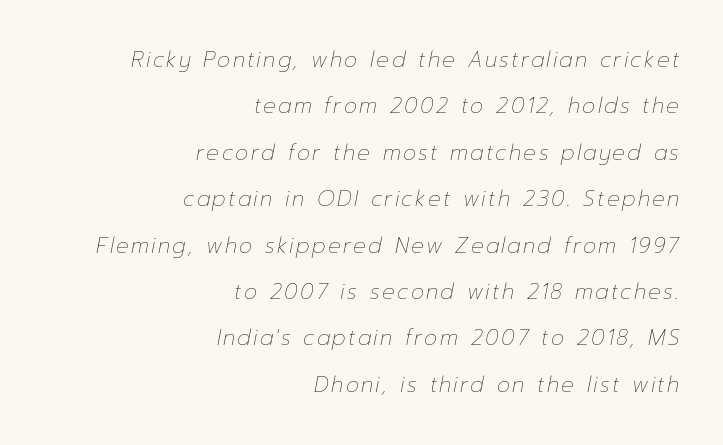
{"italic": "yes", "lean": "right", "slant_degrees": 12, "bold": "no", "underline": "no", "align": "right", "line_spacing": "loose", "line_spacing_ratio": 2.21, "glyph_px": 21}
